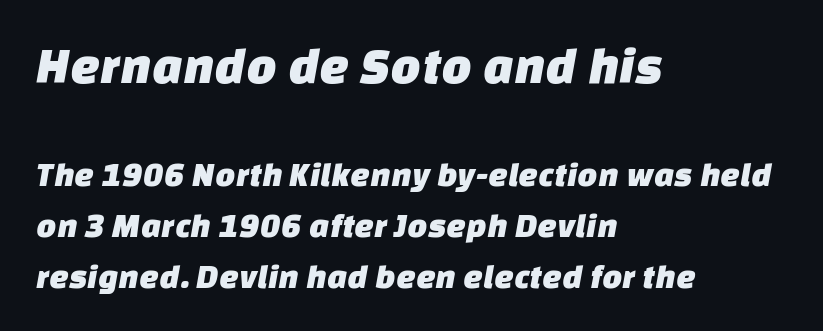
{"serif": "no", "width": "normal", "stroke_contrast": "low", "x_height": "large", "monospaced": "no", "underline": "no", "align": "left", "line_spacing": "normal", "line_spacing_ratio": 1.45, "letter_spacing": "normal", "letter_spacing_em": 0.0, "larger_block": "first", "size_ratio": 1.51, "glyph_px": 53}
